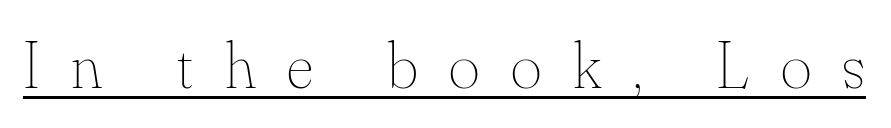
{"italic": "no", "bold": "no", "weight": "thin", "width": "normal", "stroke_contrast": "medium", "x_height": "small", "monospaced": "no", "underline": "yes", "letter_spacing": "wide", "letter_spacing_em": 0.48, "glyph_px": 66}
